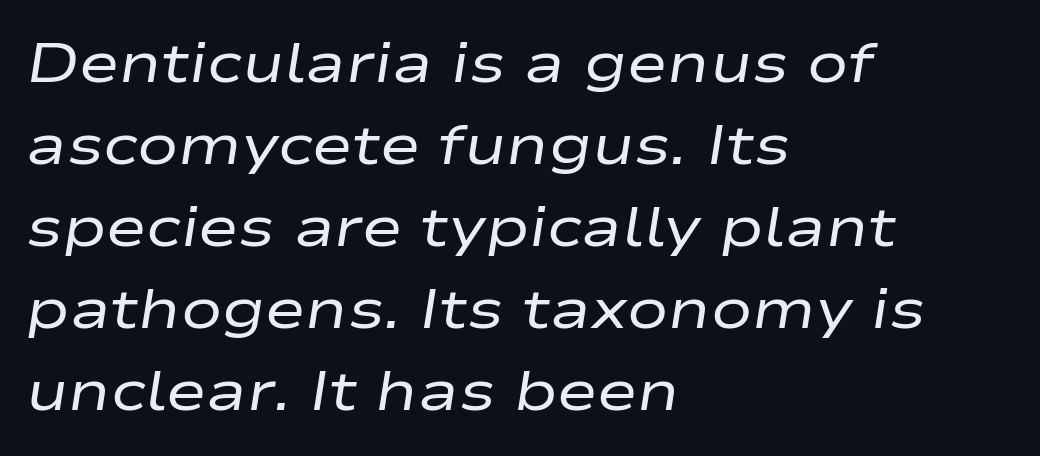
The image shows 55 px regular-weight, wide type, italic (leaning right); set left-aligned, normal line spacing (1.49x), normal letter spacing, not underlined; low stroke contrast and a medium x-height.
